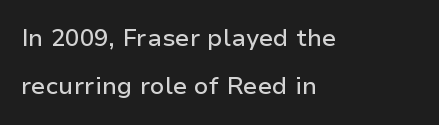
The glyphs are unaccompanied by any horizontal stroke below them. Upright lettering throughout. Whoever set this chose breathing room over compactness in the vertical rhythm. This rendering leaves character spacing at its baseline value. Horizontal alignment here is leftward, the default for most running prose.
